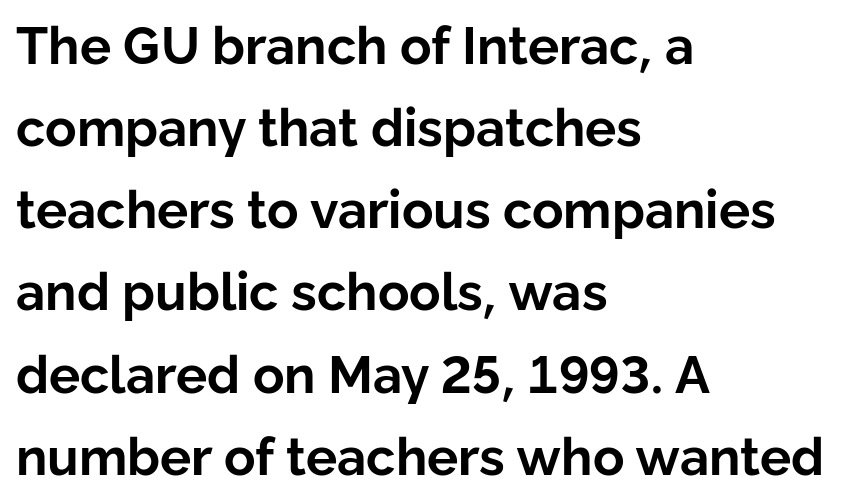
It's the straight-up-and-down kind of type. These lines are set flush left with a ragged right edge. The face used here is proportionally spaced, like ordinary book or web type. Compared with an ordinary text face, these strokes are far heavier — a full bold. Does the leading feel generous? No, just average.
